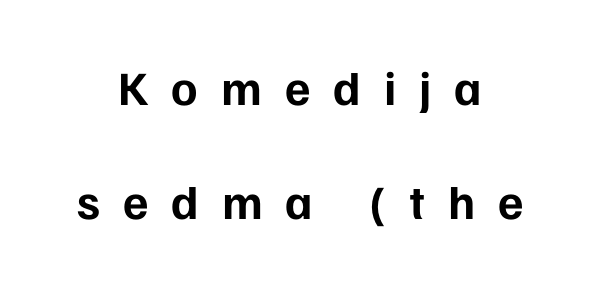
The image shows 48 px bold sans-serif type, upright; set centered, loose line spacing (2.38x), unusually wide letter spacing (+0.48 em), not underlined; low stroke contrast and a medium x-height.
